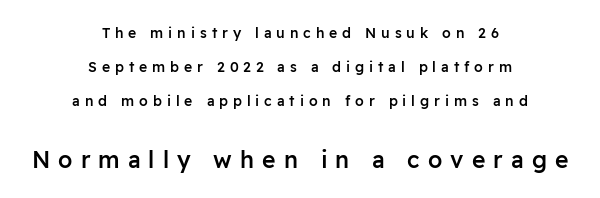
Typeset on center — no edge is straight. Italic: no, the glyphs are upright roman. Students, this is semibold: more ink than regular, less than bold. The face used here is rendered with a markedly widened letterfit. Visually, the bottom section dominates because its glyphs are scaled up. Compared with typical paragraphs, the rows here are farther apart.
